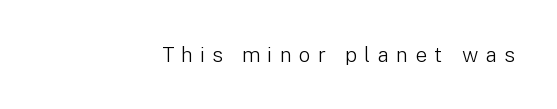
Honestly, the letter spacing is so wide it's the main thing you notice. Unbolded letterforms with no extra heft. Only glyphs here, with clear space below each row. Horizontal alignment here is rightward, an uncommon choice for prose.
